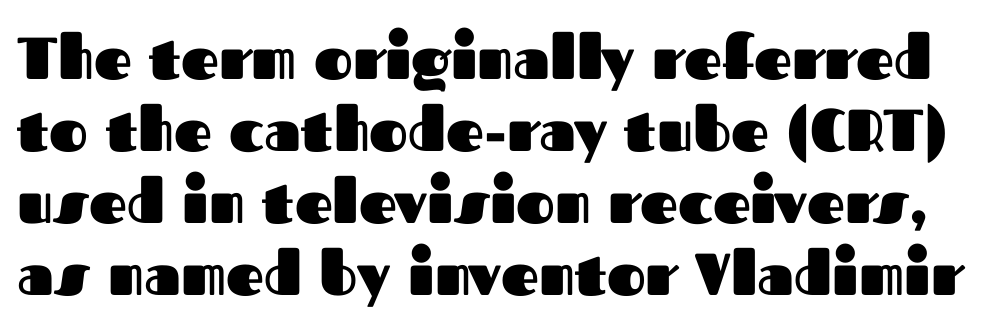
Q: Is the text bold? A: Yes.
Q: Is the text italic (slanted)? A: No, it is upright.
Q: Is the typeface a serif or a sans-serif typeface? A: Sans-serif.
Q: Is the text underlined? A: No.
Q: Is the spacing between letters normal or unusually wide? A: Normal.
Q: Width (condensed, normal, or wide)? A: Normal.
Q: Stroke contrast? A: Medium.
Q: x-height? A: Medium.
Q: Monospaced? A: No.
